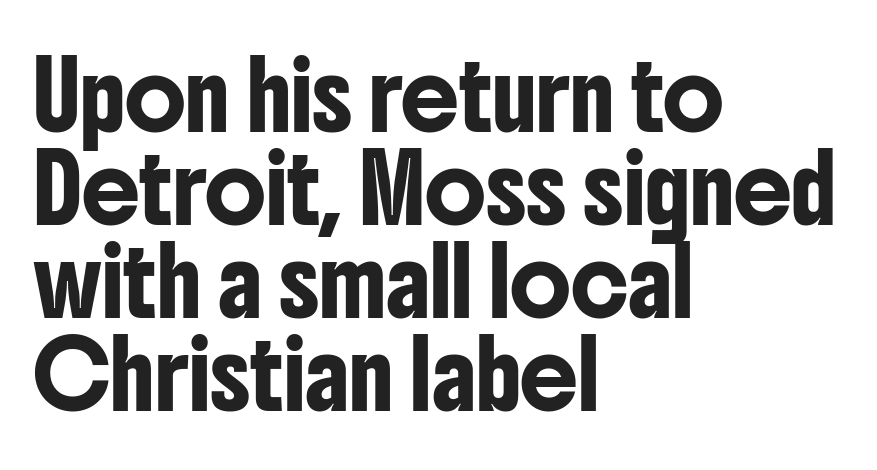
Q: Is the text italic (slanted)? A: No, it is upright.
Q: Is the typeface a serif or a sans-serif typeface? A: Sans-serif.
Q: Is the text underlined? A: No.
Q: How is the paragraph aligned? A: Left-aligned.
Q: Is the spacing between letters normal or unusually wide? A: Normal.
Q: Is the spacing between lines tight, normal or loose? A: Normal.
Q: Width (condensed, normal, or wide)? A: Condensed.
Q: Stroke contrast? A: Low.
Q: x-height? A: Medium.
Q: Monospaced? A: No.
